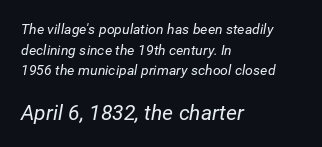
The image shows 21 px text type, italic (leaning right); set left-aligned, normal line spacing (1.48x), normal letter spacing, not underlined; the second (bottom) block is 1.5x larger.
